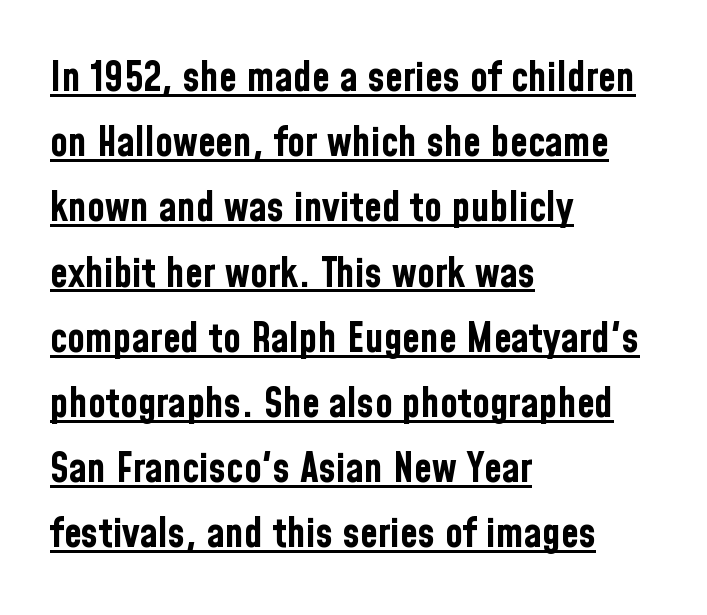
{"serif": "no", "italic": "no", "bold": "yes", "weight": "bold", "width": "condensed", "stroke_contrast": "low", "x_height": "medium", "monospaced": "no", "underline": "yes", "align": "left", "line_spacing": "normal", "line_spacing_ratio": 1.59, "letter_spacing": "normal", "letter_spacing_em": 0.0, "glyph_px": 41}
